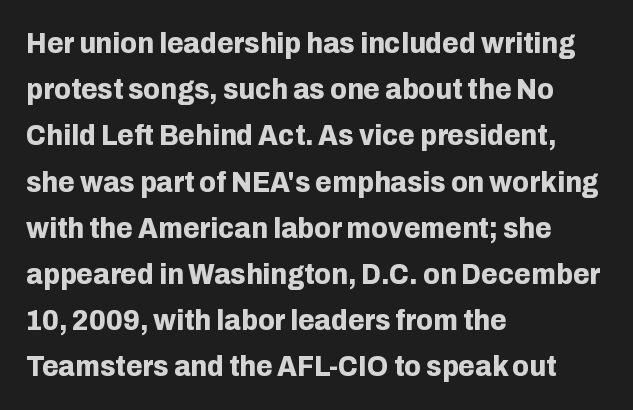
{"serif": "no", "italic": "no", "bold": "yes", "weight": "bold", "width": "normal", "stroke_contrast": "low", "x_height": "medium", "monospaced": "no", "underline": "no", "align": "left", "line_spacing": "normal", "line_spacing_ratio": 1.54, "letter_spacing": "normal", "letter_spacing_em": 0.0, "glyph_px": 30}
